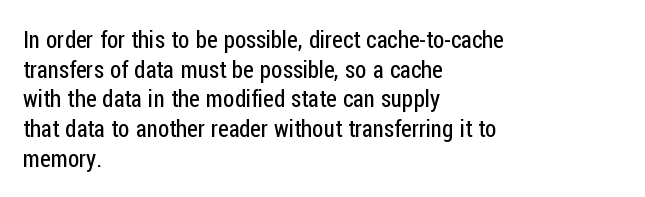
The image shows 23 px text type, upright; set left-aligned, normal line spacing (1.29x), normal letter spacing, not underlined.
